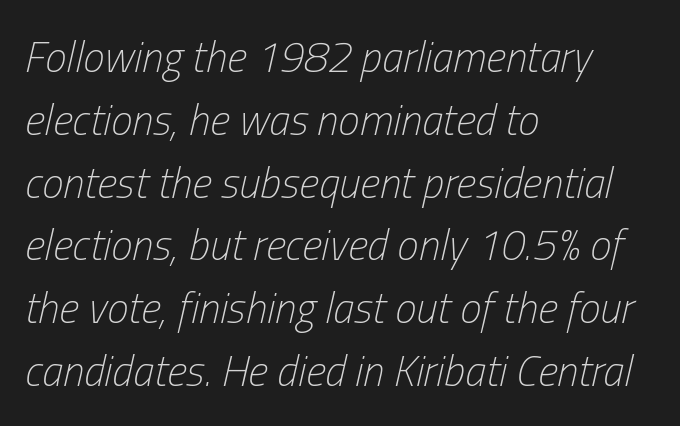
Q: Is the text bold? A: No.
Q: Is the text italic (slanted)? A: Yes, it leans right by about 13 degrees.
Q: Is the text underlined? A: No.
Q: How is the paragraph aligned? A: Left-aligned.
Q: Is the spacing between letters normal or unusually wide? A: Normal.
Q: Is the spacing between lines tight, normal or loose? A: Normal.
Q: Width (condensed, normal, or wide)? A: Condensed.
Q: Stroke contrast? A: Low.
Q: x-height? A: Medium.
Q: Monospaced? A: No.
